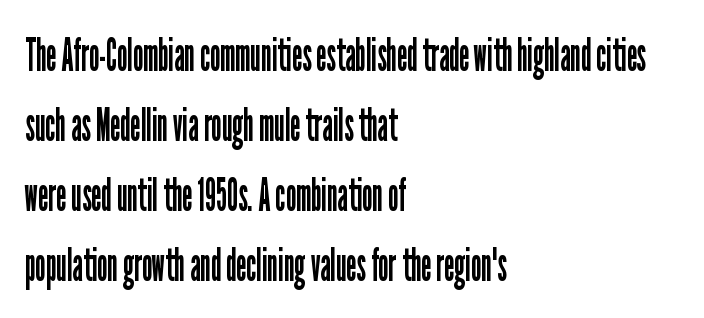
{"serif": "no", "italic": "no", "bold": "no", "weight": "regular", "width": "condensed", "stroke_contrast": "low", "x_height": "medium", "monospaced": "no", "underline": "no", "align": "left", "line_spacing": "normal", "line_spacing_ratio": 1.49, "letter_spacing": "normal", "letter_spacing_em": 0.0, "glyph_px": 47}
